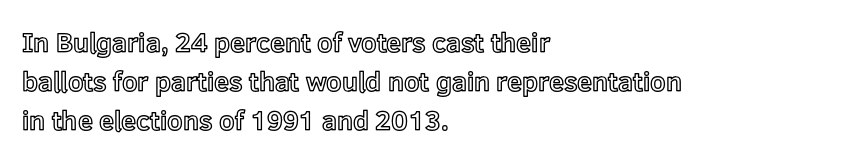
Q: Is the text italic (slanted)? A: No, it is upright.
Q: Is the text underlined? A: No.
Q: How is the paragraph aligned? A: Left-aligned.
Q: Is the spacing between letters normal or unusually wide? A: Normal.
Q: Is the spacing between lines tight, normal or loose? A: Normal.
